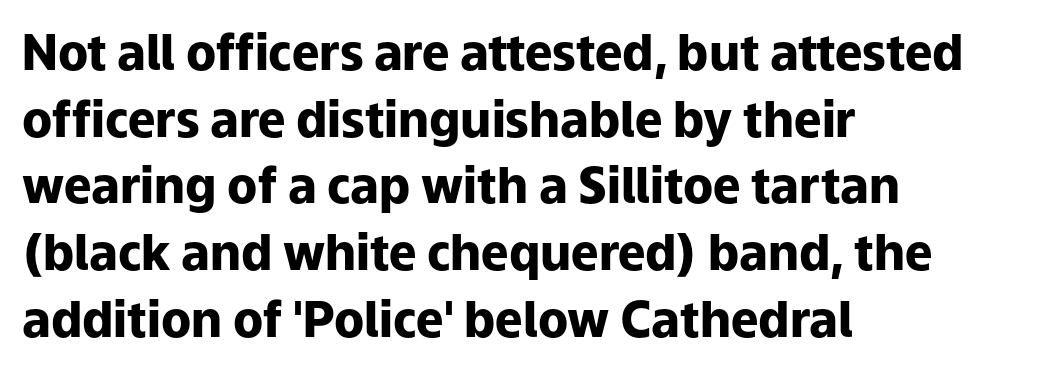
Q: Is the text bold? A: Yes.
Q: Is the text italic (slanted)? A: No, it is upright.
Q: Is the typeface a serif or a sans-serif typeface? A: Sans-serif.
Q: Is the text underlined? A: No.
Q: How is the paragraph aligned? A: Left-aligned.
Q: Is the spacing between letters normal or unusually wide? A: Normal.
Q: Is the spacing between lines tight, normal or loose? A: Normal.
Q: Width (condensed, normal, or wide)? A: Normal.
Q: Stroke contrast? A: Low.
Q: x-height? A: Medium.
Q: Monospaced? A: No.
